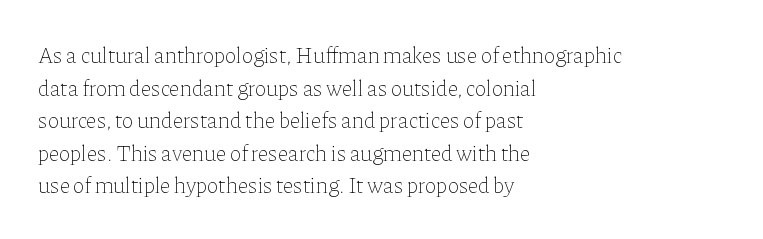
Rows of type keep a routine distance in the vertical direction. The space beneath each line is pristine and unruled. Which margin do the lines hug? The left one — the right edge is uneven. The letterforms sit shoulder to shoulder at normal distance.
